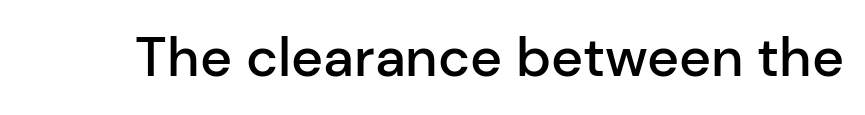
The image shows 55 px semibold sans-serif type, upright; set normal letter spacing, not underlined; low stroke contrast and a medium x-height.
